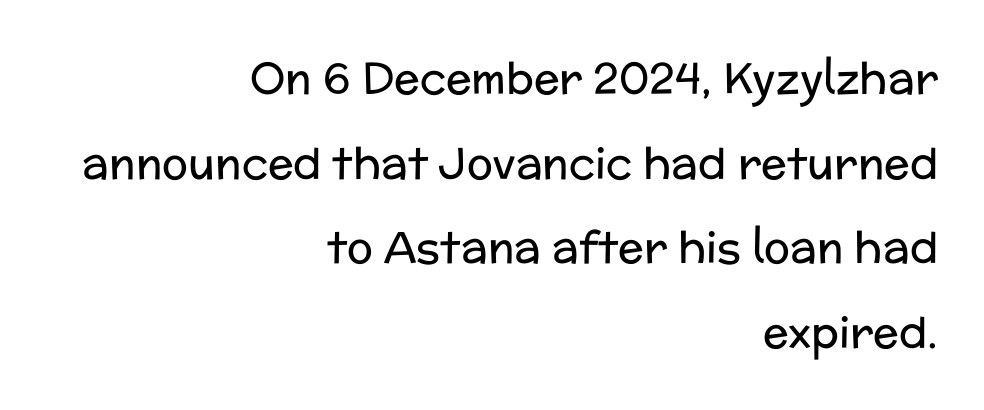
Standard letterfit; no display-style spreading of the glyphs. Type without underlining. Airy leading. Looks like regular typesetting: each glyph gets only the width it needs. A sans-serif font was chosen for this passage. Is the block centered? No — it sits flush against the right margin.
